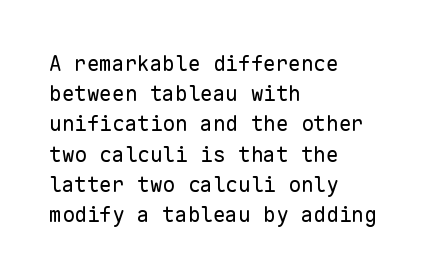
Regarding leading, the lines here are spaced in the standard way. Underline: absent. A classic flush-left, rag-right setting is used for this passage. Every character sits straight up, as roman type does.
